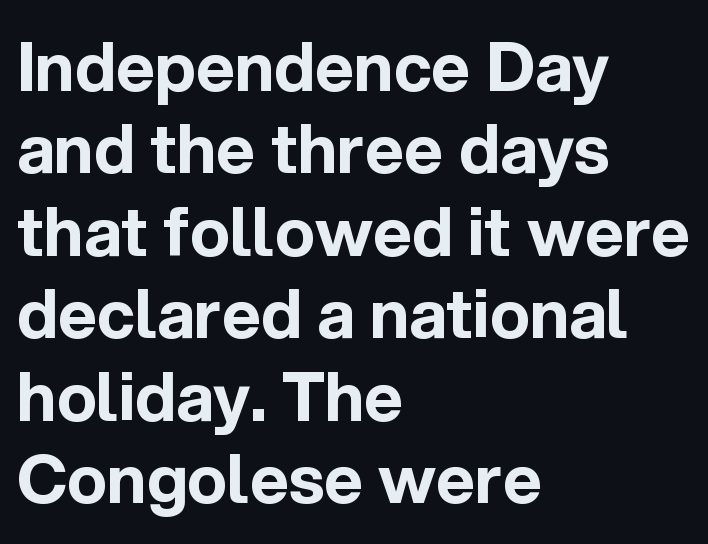
Q: Is the text bold? A: Yes.
Q: Is the text italic (slanted)? A: No, it is upright.
Q: Is the typeface a serif or a sans-serif typeface? A: Sans-serif.
Q: Is the text underlined? A: No.
Q: How is the paragraph aligned? A: Left-aligned.
Q: Is the spacing between letters normal or unusually wide? A: Normal.
Q: Width (condensed, normal, or wide)? A: Normal.
Q: x-height? A: Medium.
Q: Monospaced? A: No.
